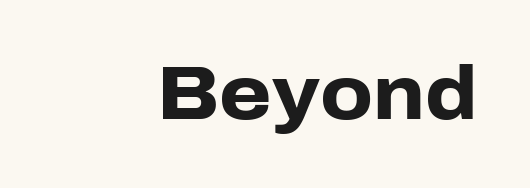
{"serif": "no", "italic": "no", "bold": "yes", "weight": "heavy", "width": "normal", "stroke_contrast": "low", "x_height": "medium", "monospaced": "no", "underline": "no", "letter_spacing": "normal", "letter_spacing_em": 0.0, "glyph_px": 75}
